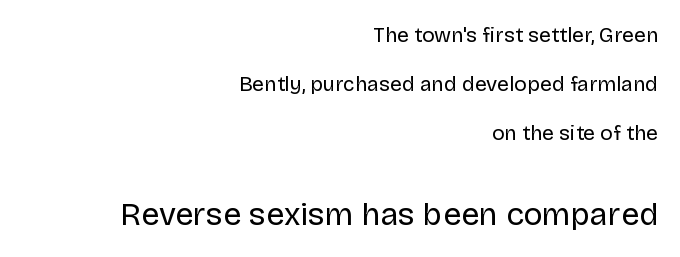
Q: Is the text bold? A: No.
Q: Is the text italic (slanted)? A: No, it is upright.
Q: Is the typeface a serif or a sans-serif typeface? A: Sans-serif.
Q: Is the text underlined? A: No.
Q: How is the paragraph aligned? A: Right-aligned.
Q: Is the spacing between letters normal or unusually wide? A: Normal.
Q: Is the spacing between lines tight, normal or loose? A: Loose.
Q: Which block of text is set in a larger size, the first (top) or the second (bottom)? A: The second (bottom) one.
Q: Width (condensed, normal, or wide)? A: Normal.
Q: Stroke contrast? A: Low.
Q: x-height? A: Large.
Q: Monospaced? A: No.
